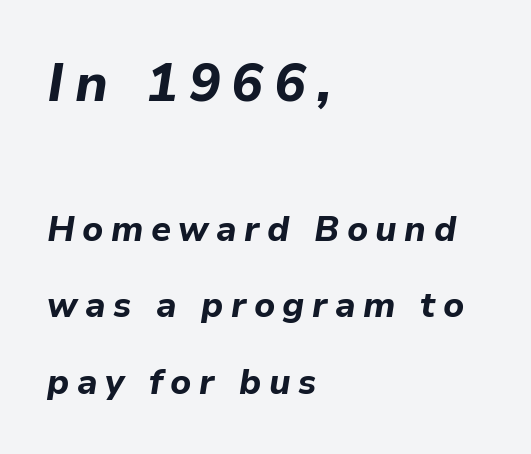
Q: Is the text bold? A: Yes.
Q: Is the text italic (slanted)? A: Yes, it leans right by about 9 degrees.
Q: Is the text underlined? A: No.
Q: How is the paragraph aligned? A: Left-aligned.
Q: Is the spacing between letters normal or unusually wide? A: Unusually wide.
Q: Is the spacing between lines tight, normal or loose? A: Loose.
Q: Which block of text is set in a larger size, the first (top) or the second (bottom)? A: The first (top) one.
Q: Width (condensed, normal, or wide)? A: Normal.
Q: Stroke contrast? A: Low.
Q: x-height? A: Medium.
Q: Monospaced? A: No.
